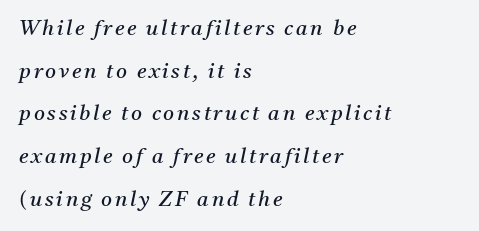
The foot of each line stays bare and open. The typesetter chose a ragged-right arrangement here. Leading: increased. Slanted lettering throughout. Stroke thickness stays within the range of a standard reading face or lighter.
